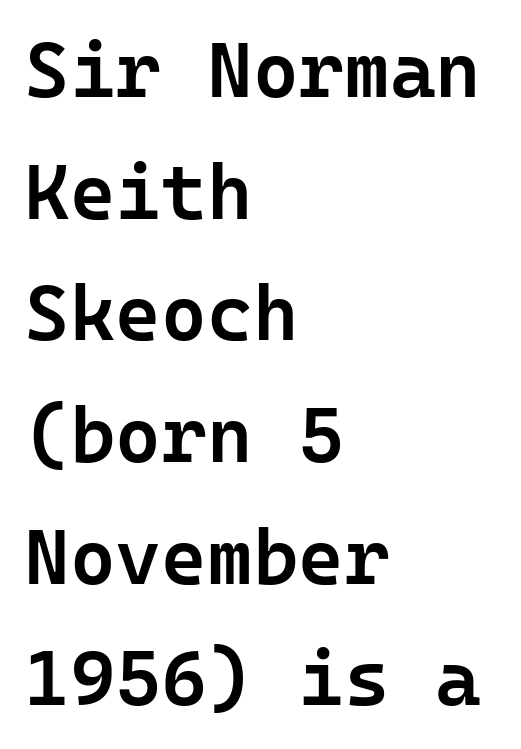
{"serif": "no", "italic": "no", "bold": "semi", "weight": "semibold", "width": "normal", "stroke_contrast": "low", "x_height": "medium", "monospaced": "yes", "underline": "no", "align": "left", "line_spacing": "normal", "line_spacing_ratio": 1.56, "letter_spacing": "normal", "letter_spacing_em": 0.0, "glyph_px": 78}
